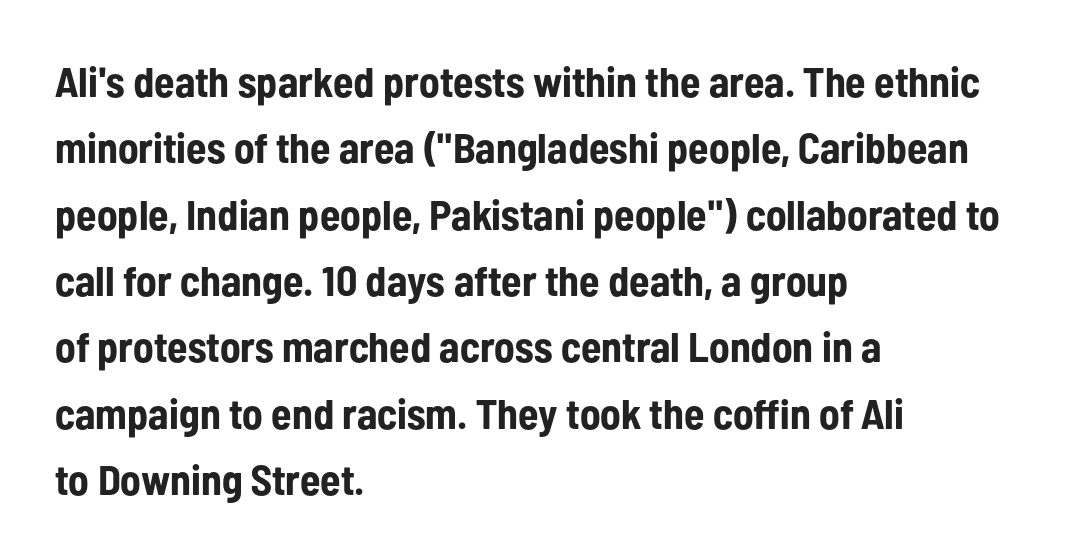
{"serif": "no", "italic": "no", "bold": "yes", "weight": "bold", "width": "condensed", "stroke_contrast": "low", "x_height": "medium", "monospaced": "no", "underline": "no", "align": "left", "line_spacing": "normal", "line_spacing_ratio": 1.58, "letter_spacing": "normal", "letter_spacing_em": 0.0, "glyph_px": 42}
